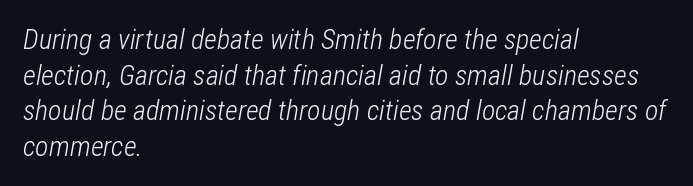
Q: Is the text bold? A: No.
Q: Is the text italic (slanted)? A: Yes, it leans right by about 12 degrees.
Q: Is the text underlined? A: No.
Q: How is the paragraph aligned? A: Left-aligned.
Q: Is the spacing between letters normal or unusually wide? A: Normal.
Q: Is the spacing between lines tight, normal or loose? A: Normal.
Q: Width (condensed, normal, or wide)? A: Condensed.
Q: Stroke contrast? A: Low.
Q: x-height? A: Medium.
Q: Monospaced? A: No.
